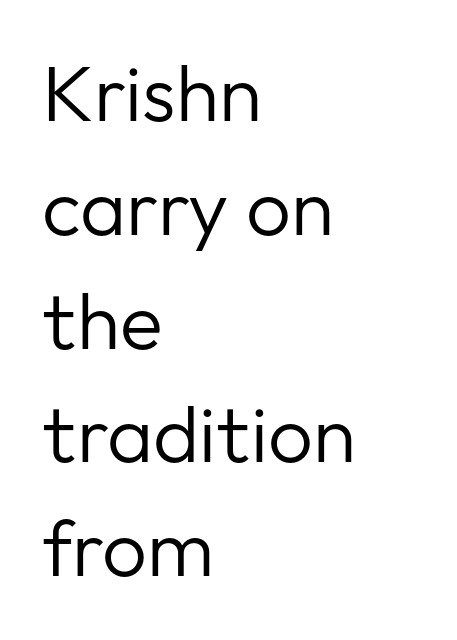
The image shows 79 px regular-weight sans-serif type, upright; set left-aligned, normal line spacing (1.44x), normal letter spacing, not underlined; low stroke contrast and a medium x-height.
